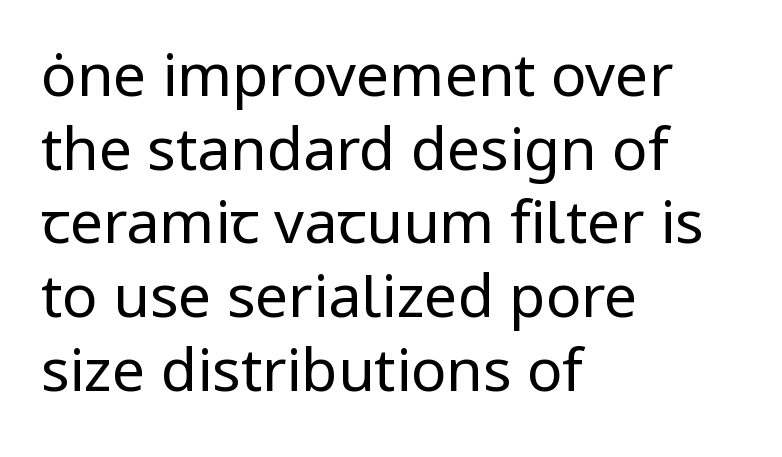
Q: Is the text bold? A: No.
Q: Is the text italic (slanted)? A: No, it is upright.
Q: Is the typeface a serif or a sans-serif typeface? A: Sans-serif.
Q: Is the text underlined? A: No.
Q: How is the paragraph aligned? A: Left-aligned.
Q: Is the spacing between letters normal or unusually wide? A: Normal.
Q: Is the spacing between lines tight, normal or loose? A: Normal.
Q: Width (condensed, normal, or wide)? A: Normal.
Q: Stroke contrast? A: Low.
Q: x-height? A: Medium.
Q: Monospaced? A: No.
